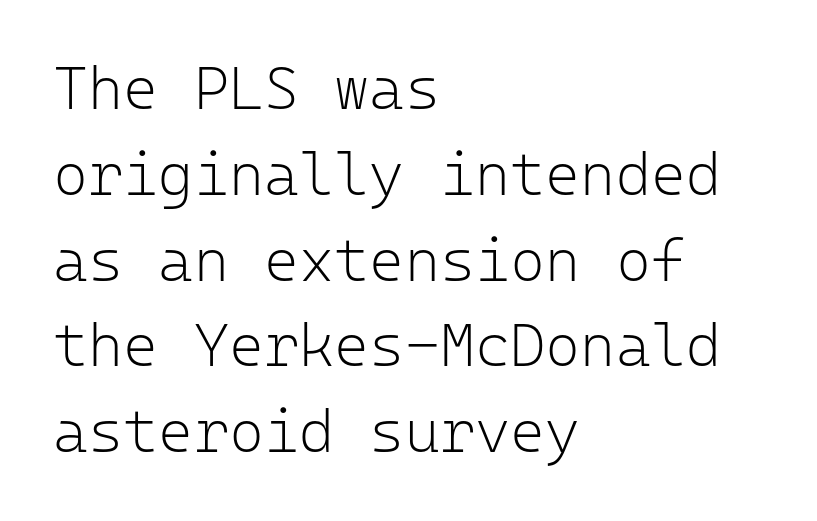
Q: Is the text bold? A: No.
Q: Is the text italic (slanted)? A: No, it is upright.
Q: Is the typeface a serif or a sans-serif typeface? A: Sans-serif.
Q: Is the text underlined? A: No.
Q: How is the paragraph aligned? A: Left-aligned.
Q: Is the spacing between letters normal or unusually wide? A: Normal.
Q: Is the spacing between lines tight, normal or loose? A: Normal.
Q: Width (condensed, normal, or wide)? A: Normal.
Q: Stroke contrast? A: Low.
Q: x-height? A: Medium.
Q: Monospaced? A: Yes.
